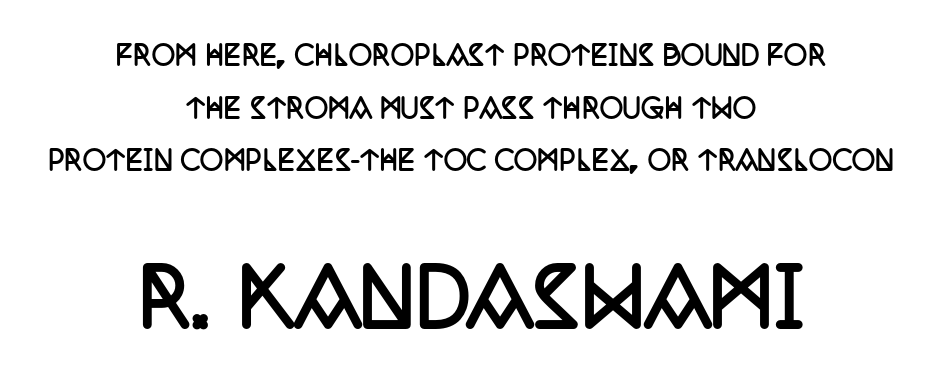
The image shows 77 px semibold, condensed serif type, upright; set centered, loose line spacing (2.02x), normal letter spacing, not underlined; the second (bottom) block is 2.96x larger; low stroke contrast and a large x-height.
